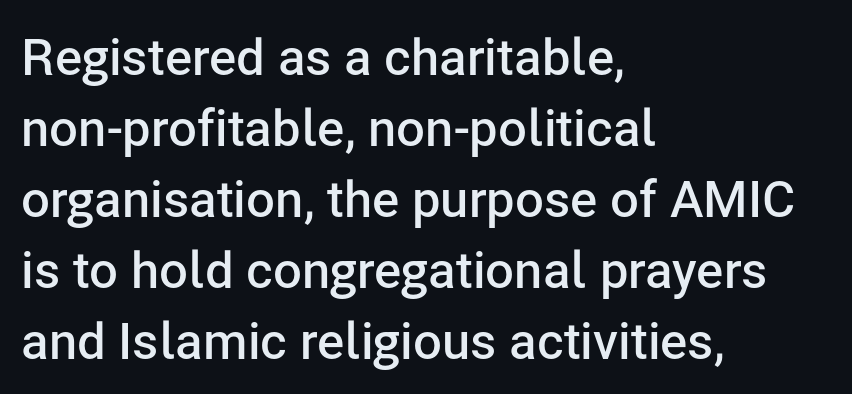
Q: Is the text bold? A: Semi-bold.
Q: Is the text italic (slanted)? A: No, it is upright.
Q: Is the typeface a serif or a sans-serif typeface? A: Sans-serif.
Q: Is the text underlined? A: No.
Q: How is the paragraph aligned? A: Left-aligned.
Q: Is the spacing between letters normal or unusually wide? A: Normal.
Q: Is the spacing between lines tight, normal or loose? A: Normal.
Q: Width (condensed, normal, or wide)? A: Normal.
Q: Stroke contrast? A: Low.
Q: x-height? A: Medium.
Q: Monospaced? A: No.
